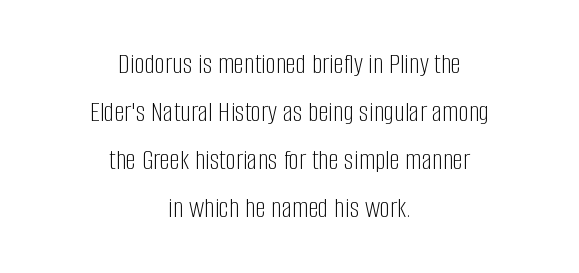
Q: Is the text bold? A: No.
Q: Is the text italic (slanted)? A: No, it is upright.
Q: Is the typeface a serif or a sans-serif typeface? A: Sans-serif.
Q: Is the text underlined? A: No.
Q: How is the paragraph aligned? A: Centered.
Q: Is the spacing between letters normal or unusually wide? A: Normal.
Q: Is the spacing between lines tight, normal or loose? A: Normal.
Q: Width (condensed, normal, or wide)? A: Condensed.
Q: Stroke contrast? A: Low.
Q: x-height? A: Large.
Q: Monospaced? A: No.
